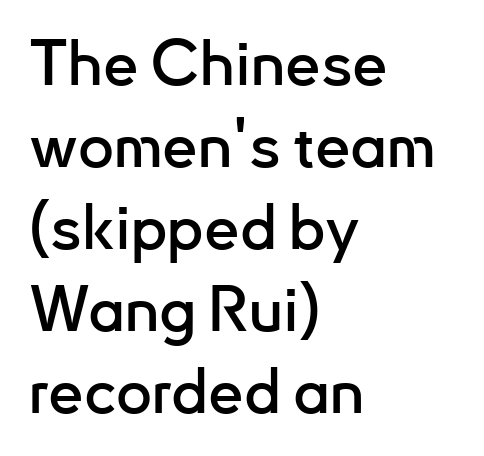
You could not count columns in this text — the font is proportionally spaced. Tall strokes in this sample are plumb rather than angled. Does the copy run flush right? No — it runs flush left. Default kerning and tracking; the words read as compact shapes. This sample uses a sans-serif face. The passage shown is not underscored anywhere.
